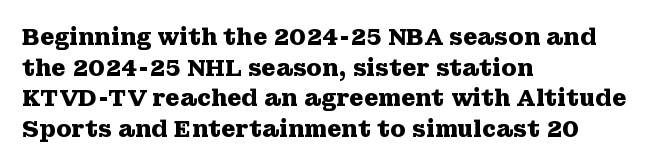
Nobody touched the tracking dial on this one. Heft: maximum for text — a bold. The rendering anchors every line to the left-hand side. The line-height multiplier appears to be the usual default.
